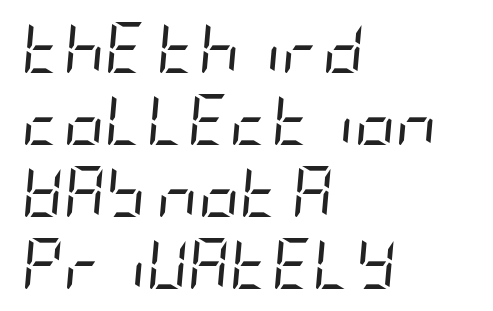
The image shows 51 px regular-weight, condensed type, italic (leaning right); set left-aligned, normal line spacing (1.41x), normal letter spacing, not underlined; low stroke contrast and a large x-height.
